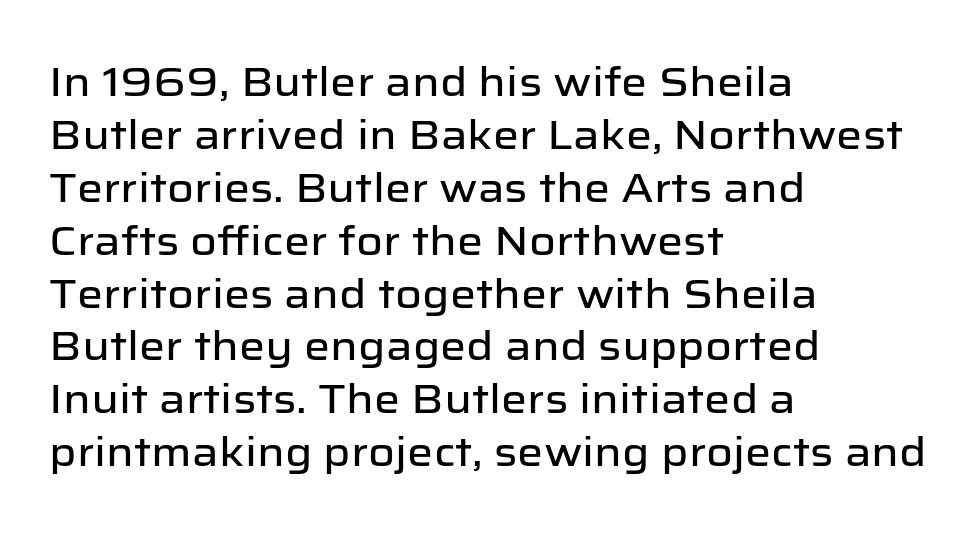
The image shows 41 px sans-serif type, upright; set left-aligned, normal line spacing (1.29x), normal letter spacing, not underlined; low stroke contrast and a medium x-height.
